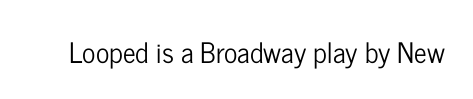
Q: Is the text italic (slanted)? A: No, it is upright.
Q: Is the typeface a serif or a sans-serif typeface? A: Sans-serif.
Q: Is the text underlined? A: No.
Q: Is the spacing between letters normal or unusually wide? A: Normal.
Q: Width (condensed, normal, or wide)? A: Condensed.
Q: Stroke contrast? A: Low.
Q: x-height? A: Medium.
Q: Monospaced? A: No.
